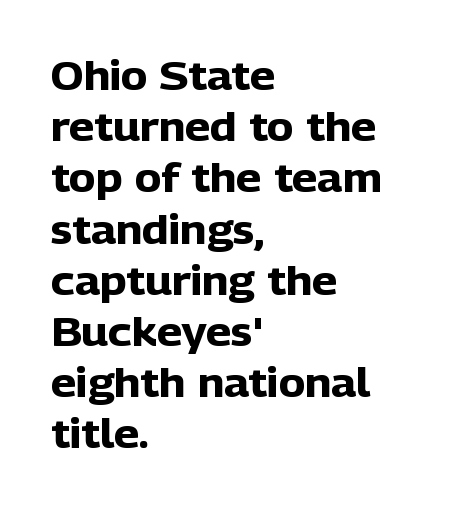
The glyphs in this specimen are sans serif. Characters remain perfectly vertical along every line. Note the varied advance widths — an 'i' is clearly narrower than an 'm'. The space directly below the letters is spotless.
